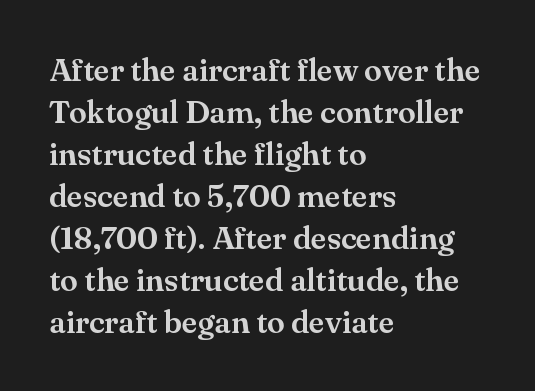
Normally led — the rows are evenly, conventionally spaced. Clear beneath every line of the passage. Small tapered or slab feet sit at the stroke ends, so this counts as serif. The typesetter chose a ragged-right arrangement here. Each letter keeps its own natural width here, so spacing adapts to shape.
